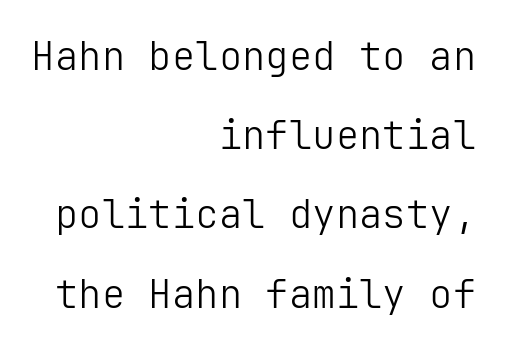
The image shows 39 px light sans-serif type, upright; set right-aligned, loose line spacing (2.03x), normal letter spacing, not underlined; low stroke contrast and a medium x-height.
